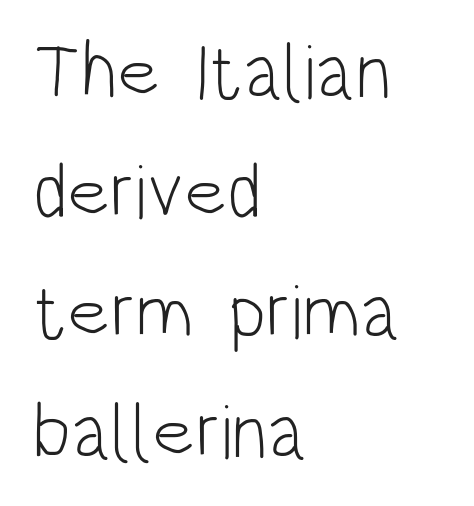
{"serif": "no", "italic": "no", "bold": "no", "weight": "light", "width": "condensed", "stroke_contrast": "low", "x_height": "large", "monospaced": "no", "underline": "no", "align": "left", "line_spacing": "normal", "line_spacing_ratio": 1.54, "letter_spacing": "normal", "letter_spacing_em": 0.0, "glyph_px": 78}
